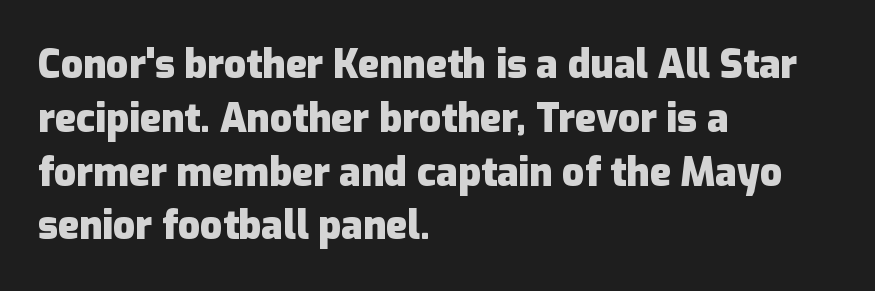
The image shows 39 px heavy sans-serif type, upright; set left-aligned, normal line spacing (1.38x), normal letter spacing, not underlined; low stroke contrast and a medium x-height.
